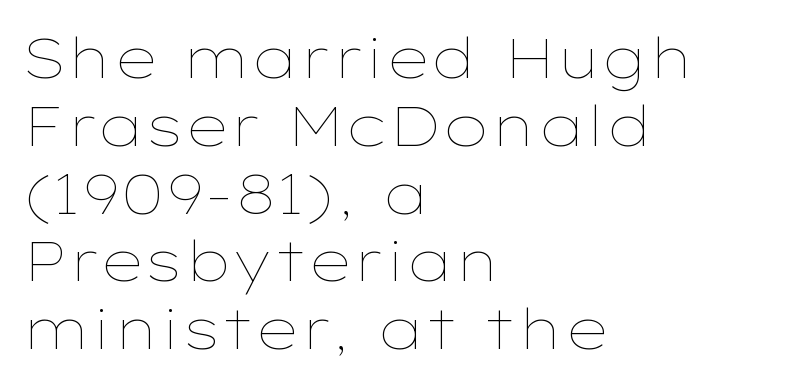
Leftover space on each line is placed entirely after the last word. When letters stand straight like this, we call the style roman or upright. Has an underline been added? It has not. Is this a fixed-width face? No — the glyphs have proportional, varying widths. Default kerning and tracking; the words read as compact shapes.
